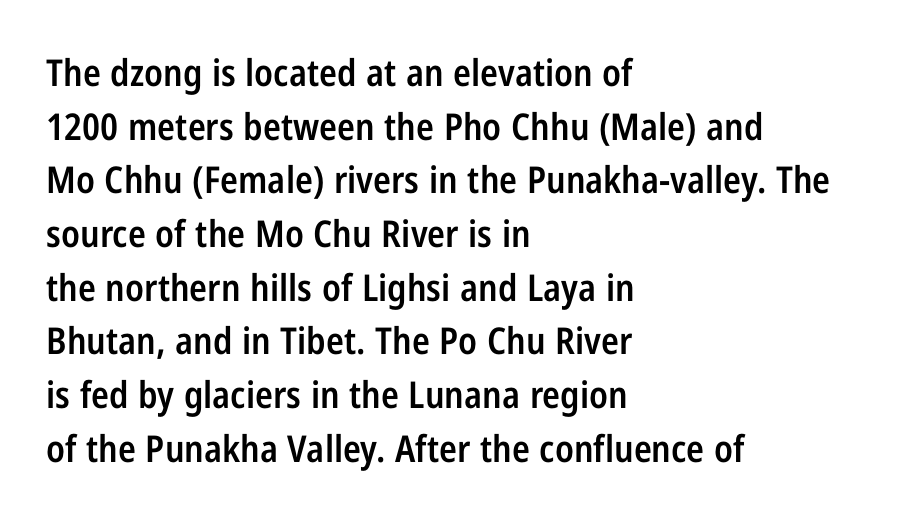
Is the letter spacing exaggerated? No — it looks like the ordinary default. If you drew a line through each stem, it would be perfectly vertical. Does the leading feel generous? No, just average. The specimen omits any rule beneath the text block's lines.
